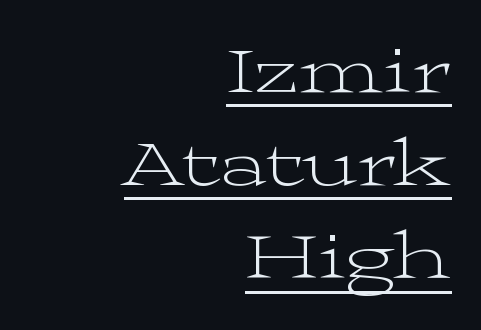
Q: Is the text bold? A: No.
Q: Is the text italic (slanted)? A: No, it is upright.
Q: Is the typeface a serif or a sans-serif typeface? A: Serif.
Q: Is the text underlined? A: Yes.
Q: How is the paragraph aligned? A: Right-aligned.
Q: Is the spacing between letters normal or unusually wide? A: Normal.
Q: Is the spacing between lines tight, normal or loose? A: Normal.
Q: Width (condensed, normal, or wide)? A: Wide.
Q: Stroke contrast? A: Medium.
Q: x-height? A: Medium.
Q: Monospaced? A: No.
